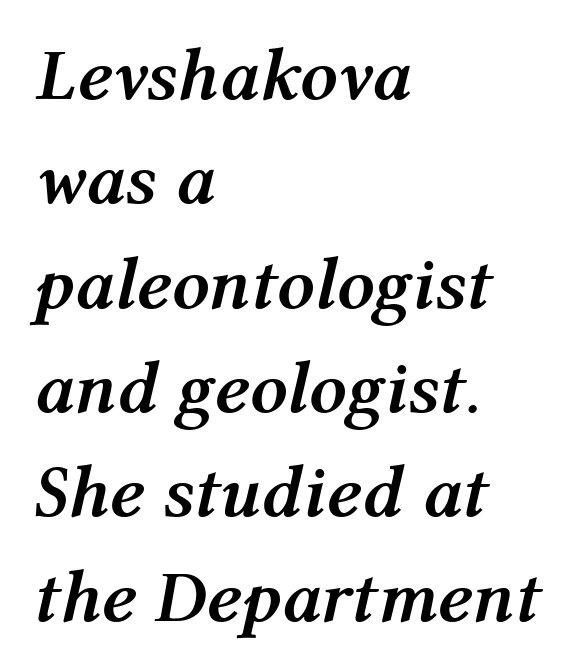
The image shows 74 px semibold type, italic (leaning right); set left-aligned, normal line spacing (1.41x), normal letter spacing, not underlined; medium stroke contrast and a medium x-height.
